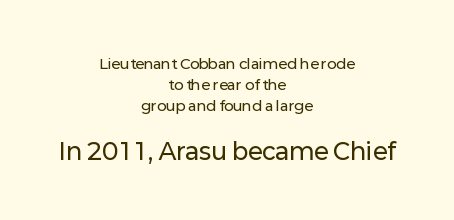
The image shows 23 px text type, upright; set centered, normal line spacing (1.51x), normal letter spacing, not underlined; the second (bottom) block is 1.64x larger.
